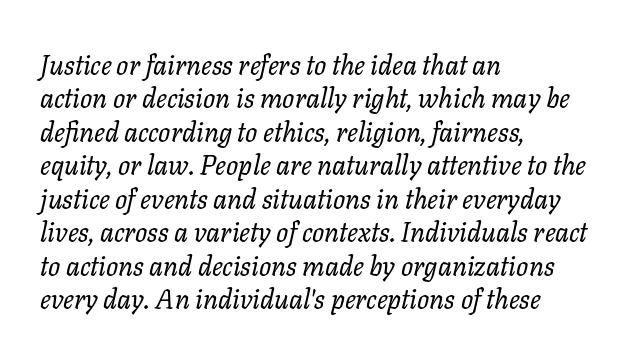
Q: Is the text bold? A: No.
Q: Is the text italic (slanted)? A: Yes, it leans right by about 11 degrees.
Q: Is the text underlined? A: No.
Q: How is the paragraph aligned? A: Left-aligned.
Q: Is the spacing between letters normal or unusually wide? A: Normal.
